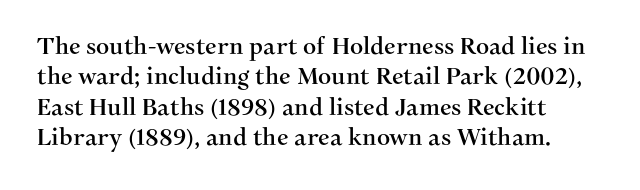
Short note: letters normally spaced. Nobody drew a line under any word here. Posture: vertical. A typesetter would call this leading conventional body-copy spacing.
